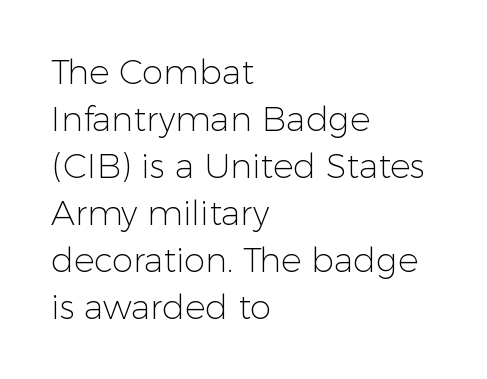
{"serif": "no", "italic": "no", "bold": "no", "weight": "light", "width": "normal", "stroke_contrast": "low", "x_height": "medium", "monospaced": "no", "underline": "no", "align": "left", "line_spacing": "normal", "line_spacing_ratio": 1.38, "letter_spacing": "normal", "letter_spacing_em": 0.0, "glyph_px": 34}
